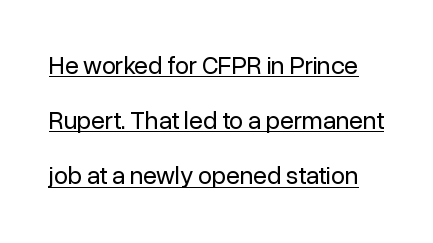
Q: Is the text bold? A: No.
Q: Is the text italic (slanted)? A: No, it is upright.
Q: Is the text underlined? A: Yes.
Q: Is the spacing between letters normal or unusually wide? A: Normal.
Q: Is the spacing between lines tight, normal or loose? A: Loose.
